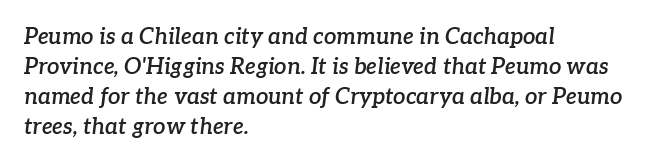
The face used here has a pronounced slope to its letters. Summary of weight: moderately heavy, a semibold. Glance below the letters and you will spot only blank space. Short note: letters normally spaced. Horizontal bands of white between lines are of average thickness.
